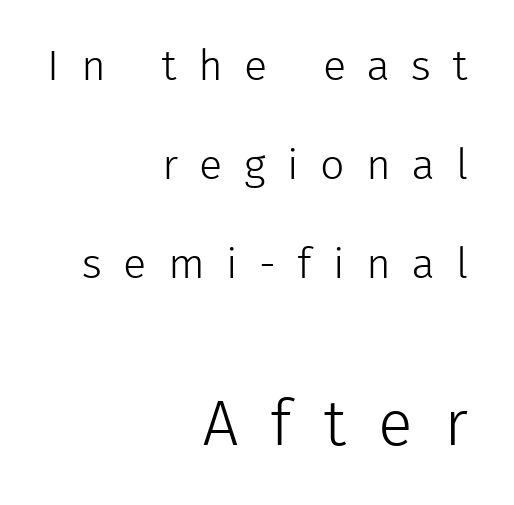
The image shows 64 px light sans-serif type, upright; set right-aligned, loose line spacing (2.3x), unusually wide letter spacing (+0.5 em), not underlined; the second (bottom) block is 1.49x larger; low stroke contrast and a medium x-height.
